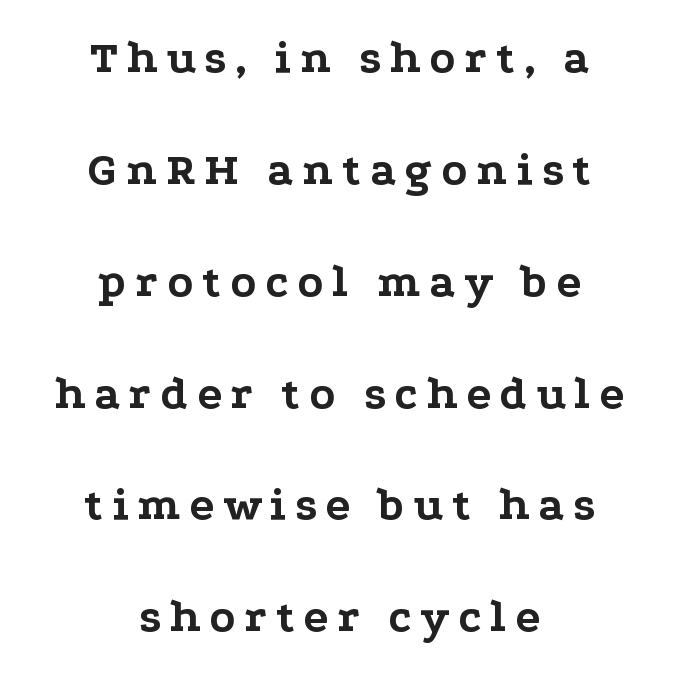
{"serif": "yes", "italic": "no", "bold": "yes", "weight": "bold", "width": "wide", "stroke_contrast": "low", "x_height": "medium", "monospaced": "no", "underline": "no", "align": "center", "line_spacing": "loose", "line_spacing_ratio": 2.38, "glyph_px": 47}
